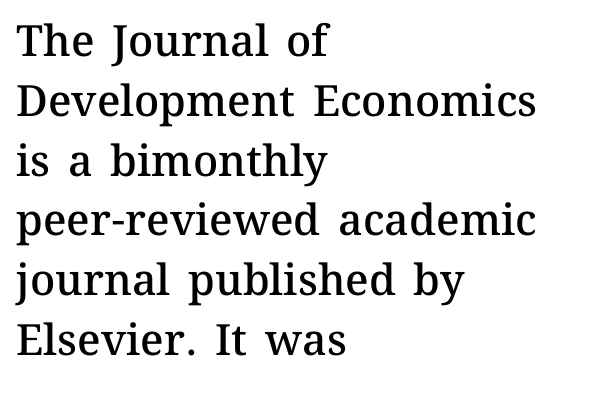
Q: Is the text bold? A: Semi-bold.
Q: Is the text italic (slanted)? A: No, it is upright.
Q: Is the text underlined? A: No.
Q: How is the paragraph aligned? A: Left-aligned.
Q: Is the spacing between letters normal or unusually wide? A: Normal.
Q: Is the spacing between lines tight, normal or loose? A: Normal.
Q: Width (condensed, normal, or wide)? A: Normal.
Q: Stroke contrast? A: Medium.
Q: x-height? A: Medium.
Q: Monospaced? A: No.
